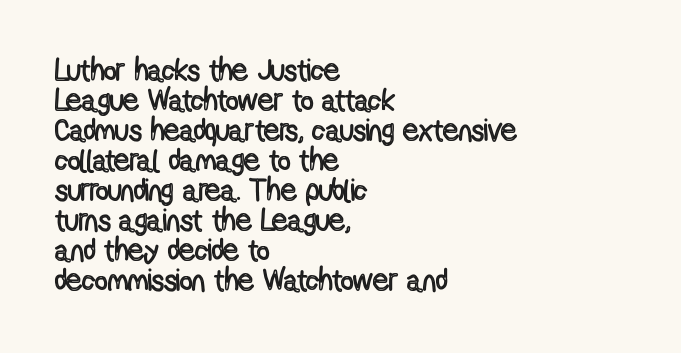
Tracking value appears to be zero — textbook default spacing. Each new line begins almost immediately beneath the previous one. Descenders hang freely into open space. Style check: upright.
